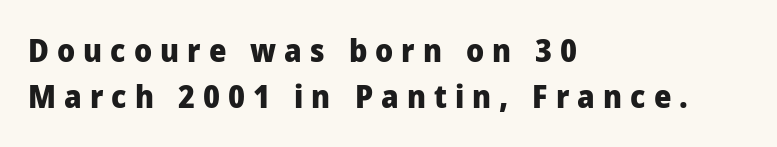
Ordinary non-slanted type is in use. The sample has been set heavy, in full bold. The horizontal fit of the characters is loose and conspicuously gappy. Rows of type keep a routine distance in the vertical direction. The passage shown is typed in a proportional face where columns would drift. Note: no serifs on the glyphs.
